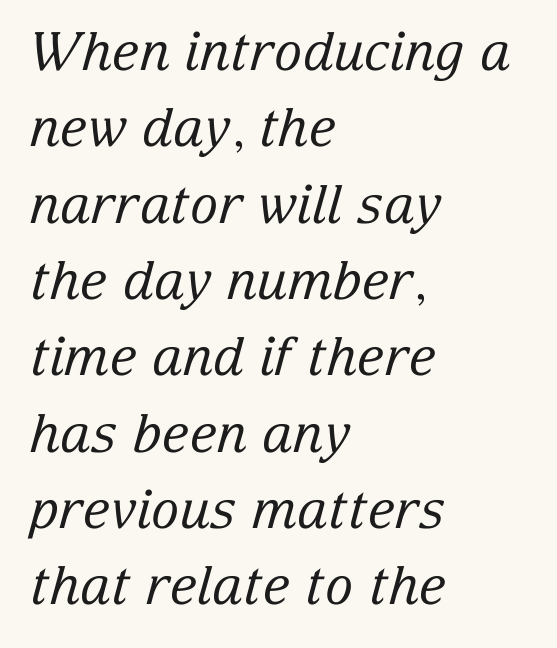
Q: Is the text bold? A: No.
Q: Is the text italic (slanted)? A: Yes, it leans right by about 15 degrees.
Q: Is the typeface a serif or a sans-serif typeface? A: Serif.
Q: Is the text underlined? A: No.
Q: How is the paragraph aligned? A: Left-aligned.
Q: Is the spacing between letters normal or unusually wide? A: Normal.
Q: Is the spacing between lines tight, normal or loose? A: Normal.
Q: Width (condensed, normal, or wide)? A: Normal.
Q: Stroke contrast? A: Low.
Q: x-height? A: Medium.
Q: Monospaced? A: No.
